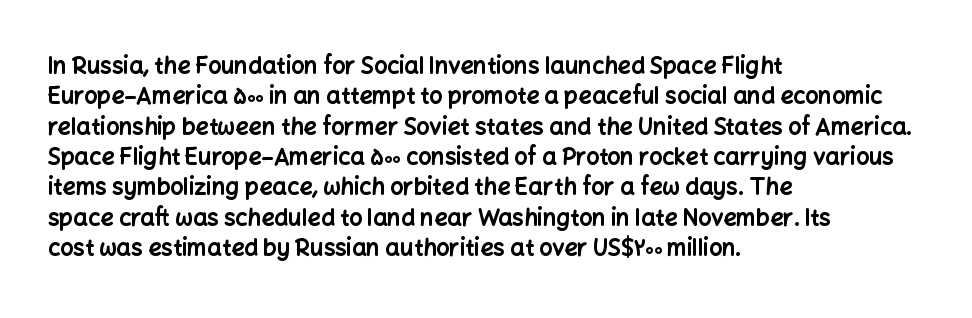
Each word holds together tightly as a unit, with standard inter-letter gaps. Typeset ragged right — the left edge is the straight one. Has an underline been added? It has not. The passage shown stacks its lines at a standard gap. A typesetter would mark this as roman, not italic. The passage shown is emphatically bold.
